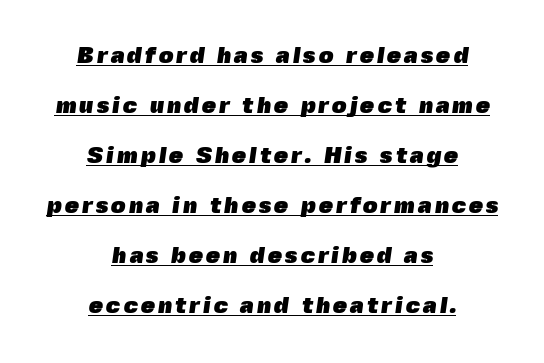
{"bold": "yes", "underline": "yes", "align": "center", "line_spacing": "loose", "line_spacing_ratio": 2.17, "glyph_px": 23}
